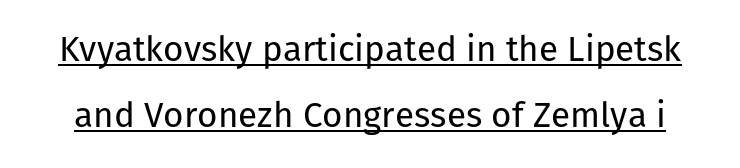
The image shows 35 px regular-weight sans-serif type, upright; set line spacing 1.89x, normal letter spacing, underlined; low stroke contrast and a medium x-height.
